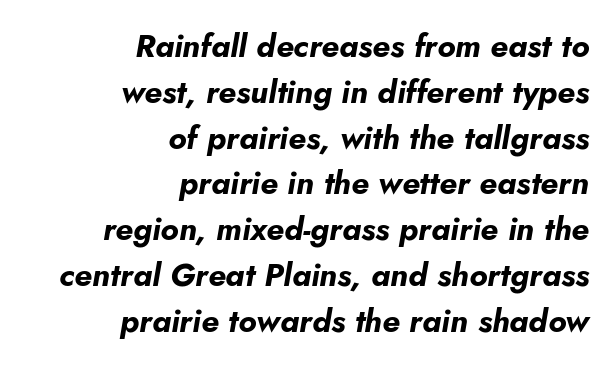
Q: Is the text bold? A: Yes.
Q: Is the text italic (slanted)? A: Yes, it leans right by about 5 degrees.
Q: Is the text underlined? A: No.
Q: How is the paragraph aligned? A: Right-aligned.
Q: Is the spacing between letters normal or unusually wide? A: Normal.
Q: Is the spacing between lines tight, normal or loose? A: Normal.
Q: Width (condensed, normal, or wide)? A: Normal.
Q: Stroke contrast? A: Low.
Q: x-height? A: Small.
Q: Monospaced? A: No.
